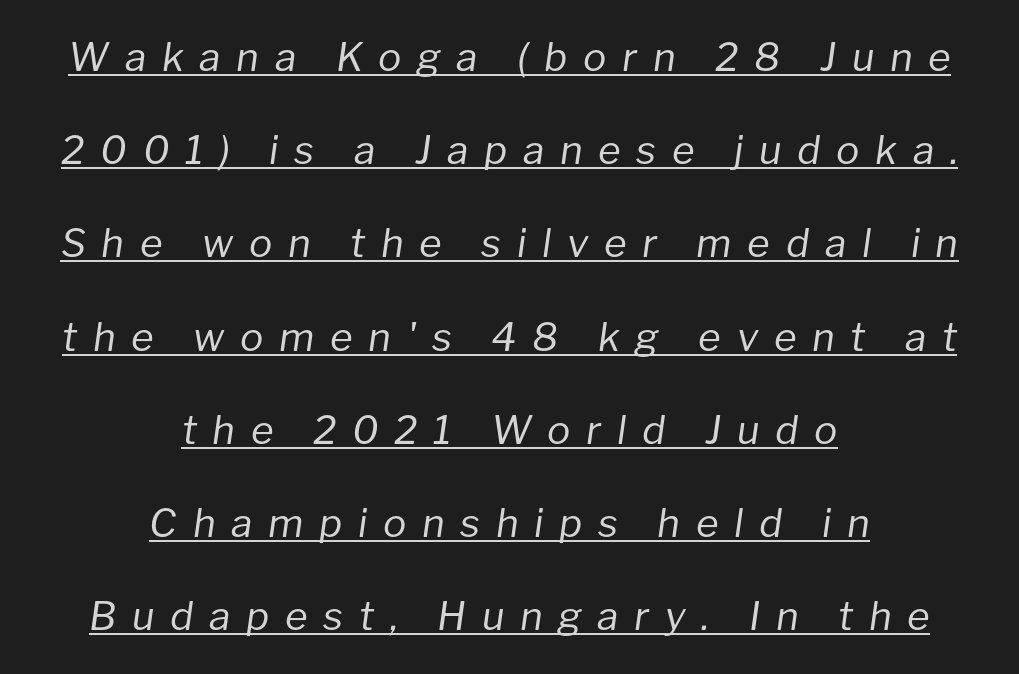
{"italic": "yes", "lean": "right", "slant_degrees": 8, "bold": "no", "weight": "regular", "width": "normal", "stroke_contrast": "low", "x_height": "medium", "monospaced": "no", "underline": "yes", "align": "center", "line_spacing": "loose", "line_spacing_ratio": 2.39, "letter_spacing": "wide", "letter_spacing_em": 0.4, "glyph_px": 39}
